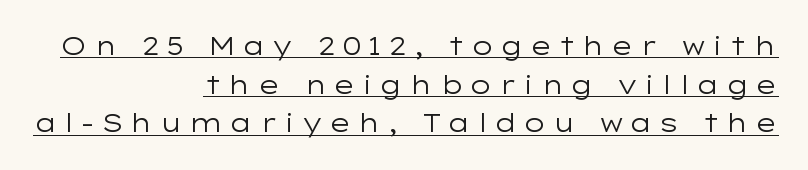
The image shows 25 px text type, upright; set right-aligned, normal line spacing (1.55x), unusually wide letter spacing (+0.21 em), underlined.
